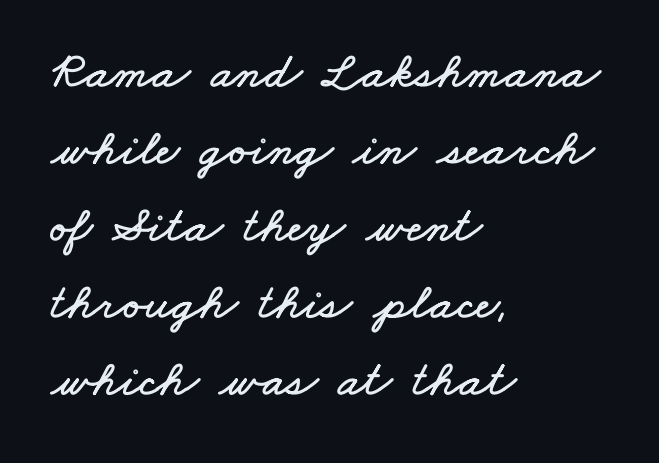
The image shows 51 px wide type; set left-aligned, normal line spacing (1.51x), normal letter spacing, not underlined; low stroke contrast and a small x-height.
